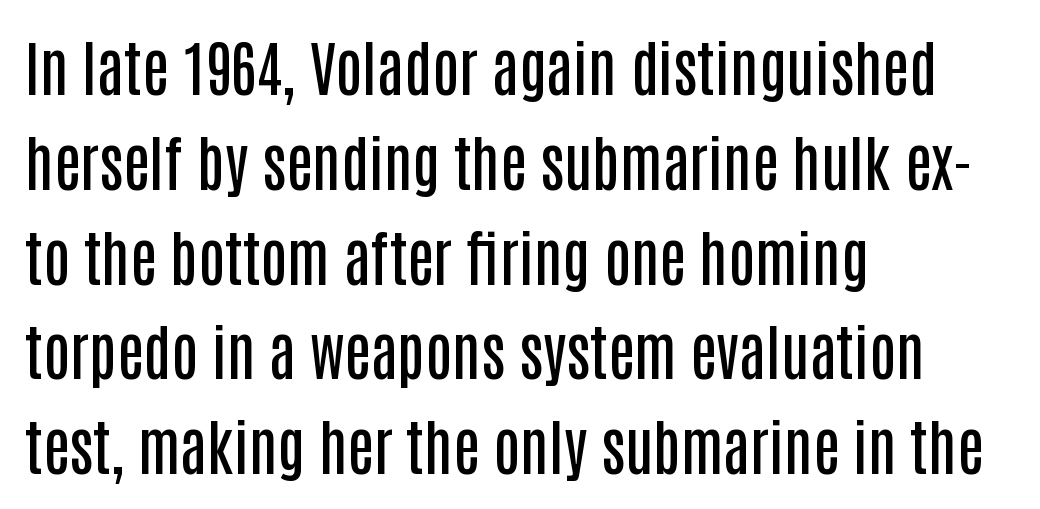
The image shows 60 px semibold, condensed sans-serif type, upright; set left-aligned, normal line spacing (1.58x), normal letter spacing, not underlined; low stroke contrast and a large x-height.
